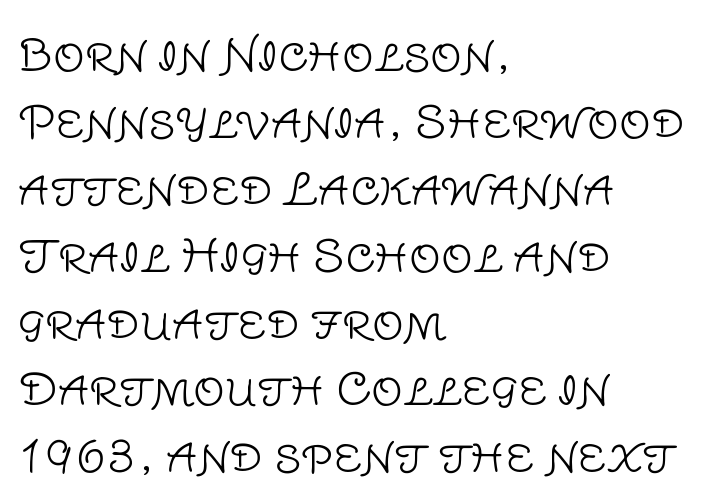
No extra ink here — the face is not bold. Words appear dense and cohesive because spacing is normal. No feet cap the strokes, marking this as sans-serif type. Think of a printed novel: that variable character pitch is what you see here.
